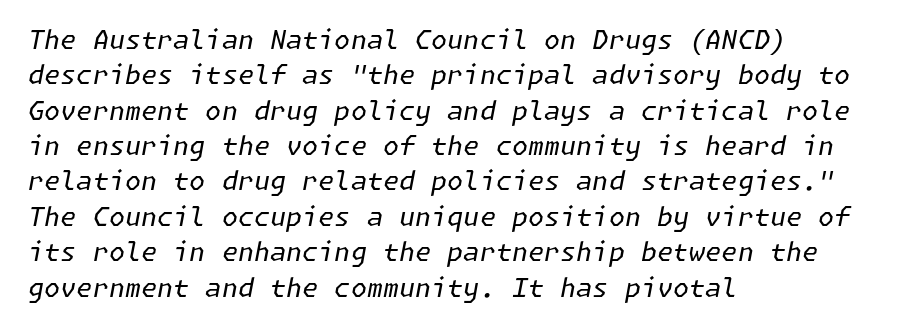
{"italic": "yes", "lean": "right", "slant_degrees": 11, "bold": "no", "underline": "no", "align": "left", "line_spacing": "normal", "line_spacing_ratio": 1.36, "letter_spacing": "normal", "letter_spacing_em": 0.0, "glyph_px": 26}
